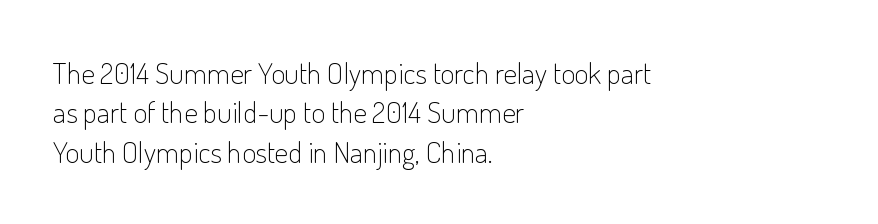
On a weight scale, this lands at 450 or below. Varying glyph widths throughout — classic text-font behaviour. Each new line begins a customary step beneath the previous one. No italicization has been applied; the sample stays upright. There is no visible air inserted between adjacent glyphs.
